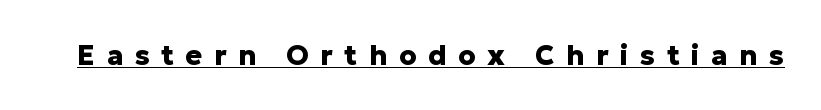
Proportional: the letters do not fall into vertical columns. Each glyph is drawn with heavy, bold strokes. Italic: no, the glyphs are upright roman. Inter-character spacing is expanded well beyond the font's built-in metrics.
